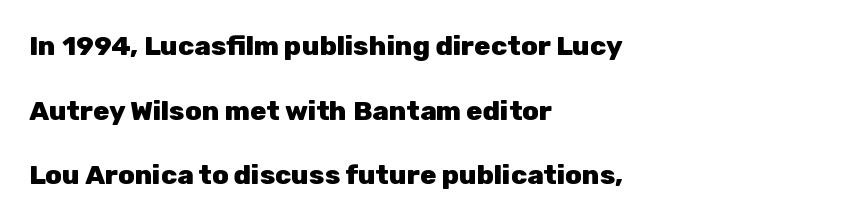
Q: Is the text bold? A: Yes.
Q: Is the text italic (slanted)? A: No, it is upright.
Q: Is the text underlined? A: No.
Q: How is the paragraph aligned? A: Left-aligned.
Q: Is the spacing between letters normal or unusually wide? A: Normal.
Q: Is the spacing between lines tight, normal or loose? A: Loose.
